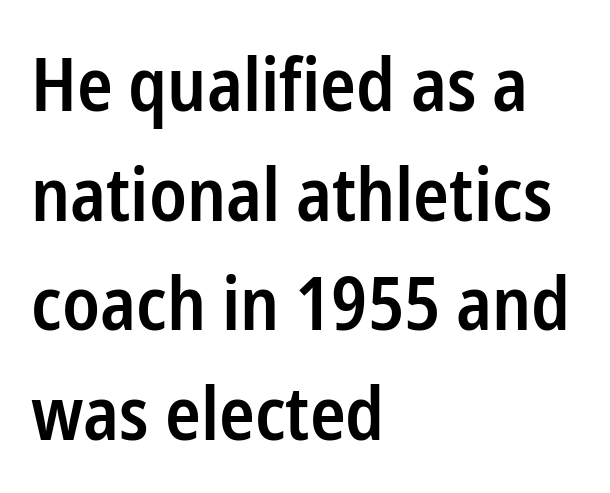
The image shows 74 px semibold, condensed sans-serif type, upright; set left-aligned, normal line spacing (1.48x), normal letter spacing, not underlined; low stroke contrast and a medium x-height.
